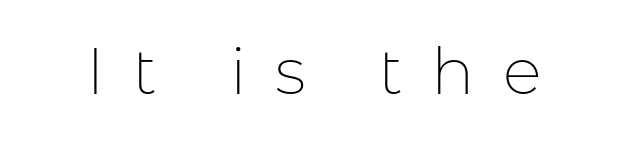
Q: Is the text bold? A: No.
Q: Is the text italic (slanted)? A: No, it is upright.
Q: Is the typeface a serif or a sans-serif typeface? A: Sans-serif.
Q: Is the text underlined? A: No.
Q: Is the spacing between letters normal or unusually wide? A: Unusually wide.
Q: Width (condensed, normal, or wide)? A: Normal.
Q: Stroke contrast? A: Low.
Q: x-height? A: Medium.
Q: Monospaced? A: No.
